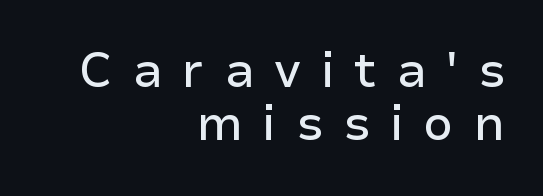
It's the straight-up-and-down kind of type. Bare-footed words on every line. The passage shown is typeset with a sans-serif family. Display-style spreading of the glyphs; the letterfit is very open. The passage shown stacks its lines with hardly any gap.
